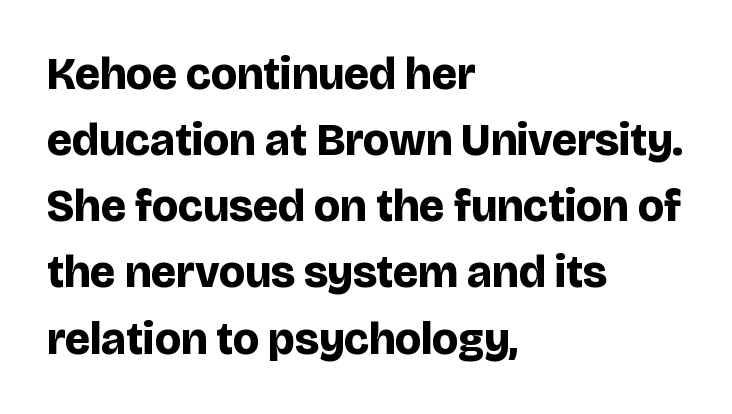
The image shows 45 px bold sans-serif type, upright; set left-aligned, normal line spacing (1.47x), normal letter spacing, not underlined; low stroke contrast and a large x-height.
